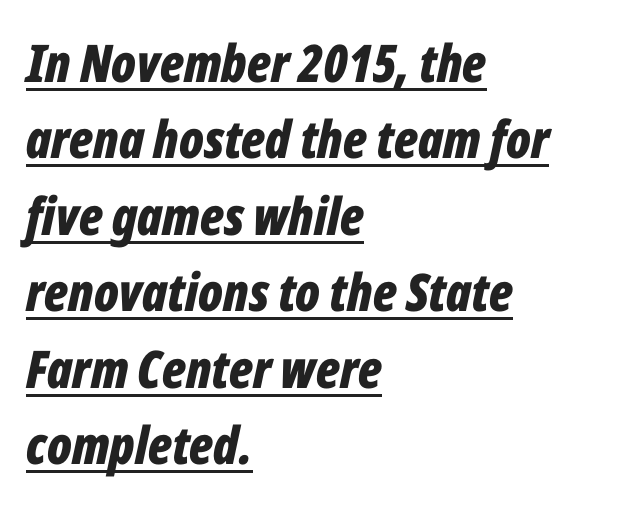
Somebody hit Ctrl+U on this one — the words are underlined. The typesetting leans heavy: a genuine bold. Here the glyphs are tracked normally, forming tight word shapes. Proportional: the letters do not fall into vertical columns. Horizontal bands of white between lines are of average thickness.
